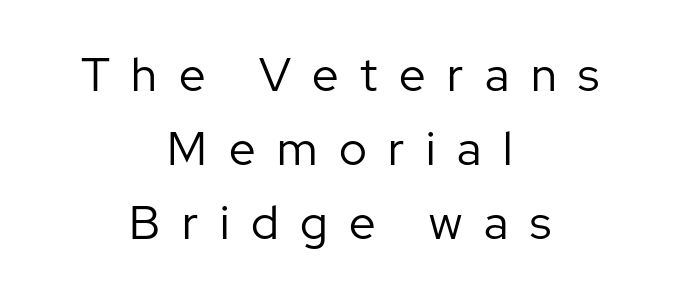
Q: Is the text bold? A: No.
Q: Is the text italic (slanted)? A: No, it is upright.
Q: Is the typeface a serif or a sans-serif typeface? A: Sans-serif.
Q: Is the text underlined? A: No.
Q: How is the paragraph aligned? A: Centered.
Q: Is the spacing between letters normal or unusually wide? A: Unusually wide.
Q: Is the spacing between lines tight, normal or loose? A: Normal.
Q: Width (condensed, normal, or wide)? A: Normal.
Q: Stroke contrast? A: Low.
Q: x-height? A: Medium.
Q: Monospaced? A: No.
